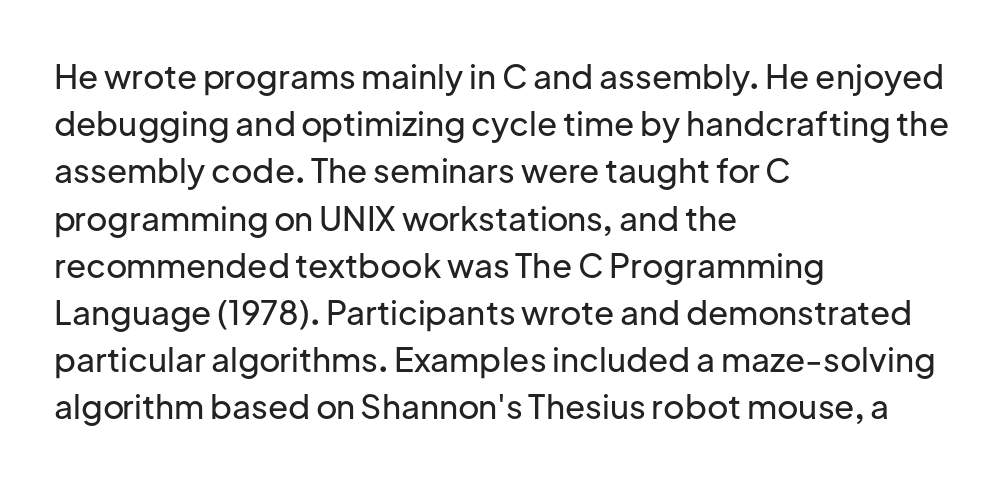
{"serif": "no", "italic": "no", "width": "normal", "stroke_contrast": "low", "x_height": "medium", "monospaced": "no", "underline": "no", "align": "left", "line_spacing": "normal", "line_spacing_ratio": 1.43, "letter_spacing": "normal", "letter_spacing_em": 0.0, "glyph_px": 33}
